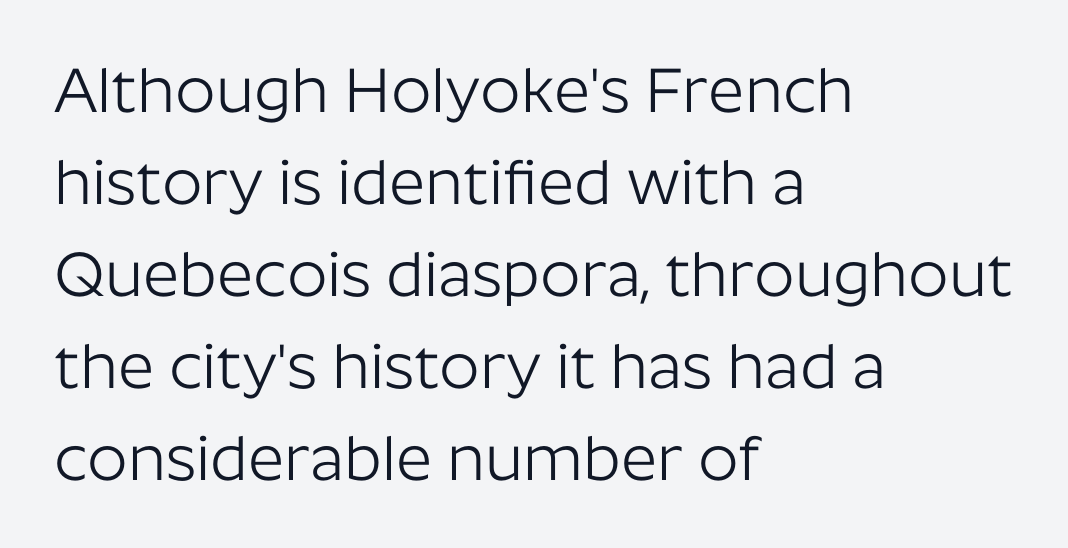
The image shows 63 px light sans-serif type, upright; set left-aligned, normal line spacing (1.46x), normal letter spacing, not underlined; low stroke contrast and a medium x-height.
